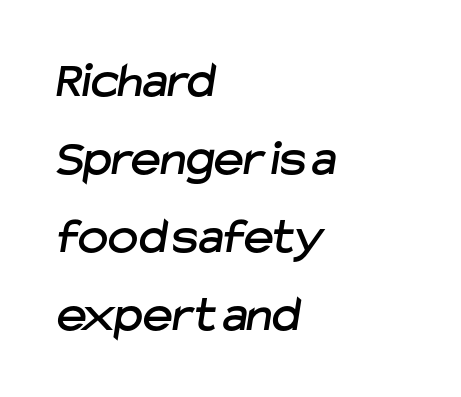
{"serif": "no", "width": "normal", "stroke_contrast": "low", "x_height": "medium", "monospaced": "no", "underline": "no", "align": "left", "line_spacing": "normal", "line_spacing_ratio": 1.53, "letter_spacing": "normal", "letter_spacing_em": 0.0, "glyph_px": 51}
